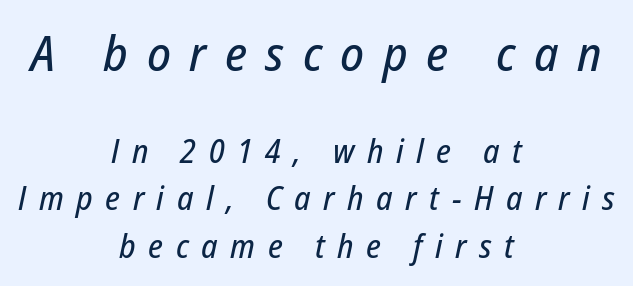
Q: Is the text italic (slanted)? A: Yes, it leans right by about 12 degrees.
Q: Is the text underlined? A: No.
Q: How is the paragraph aligned? A: Centered.
Q: Is the spacing between letters normal or unusually wide? A: Unusually wide.
Q: Is the spacing between lines tight, normal or loose? A: Normal.
Q: Which block of text is set in a larger size, the first (top) or the second (bottom)? A: The first (top) one.
Q: Width (condensed, normal, or wide)? A: Condensed.
Q: Stroke contrast? A: Low.
Q: x-height? A: Medium.
Q: Monospaced? A: No.
